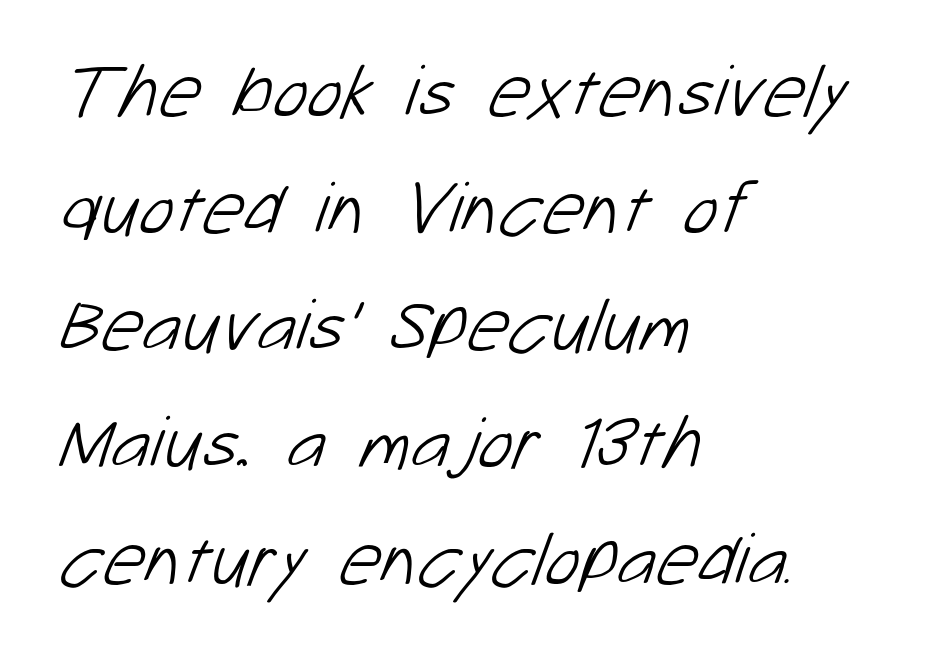
Clear beneath every line of the passage. Is this a fixed-width face? No — the glyphs have proportional, varying widths. Letter spacing: default. The passage is arranged the way most books set body copy — flush left.
